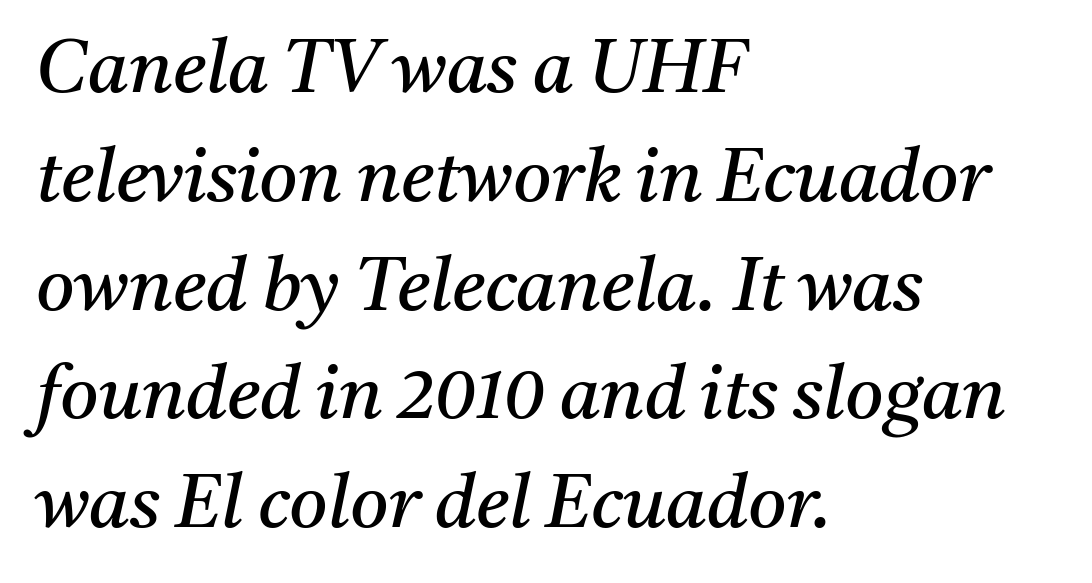
The typeface has the unassuming heft of standard copy or less. The gap between lines stays unmarked. Tracking here is standard; glyphs follow each other at the usual distance. Quick note: interline space is typical. Character widths vary here, with narrow letters taking less room than wide ones. Slanted lettering throughout.
